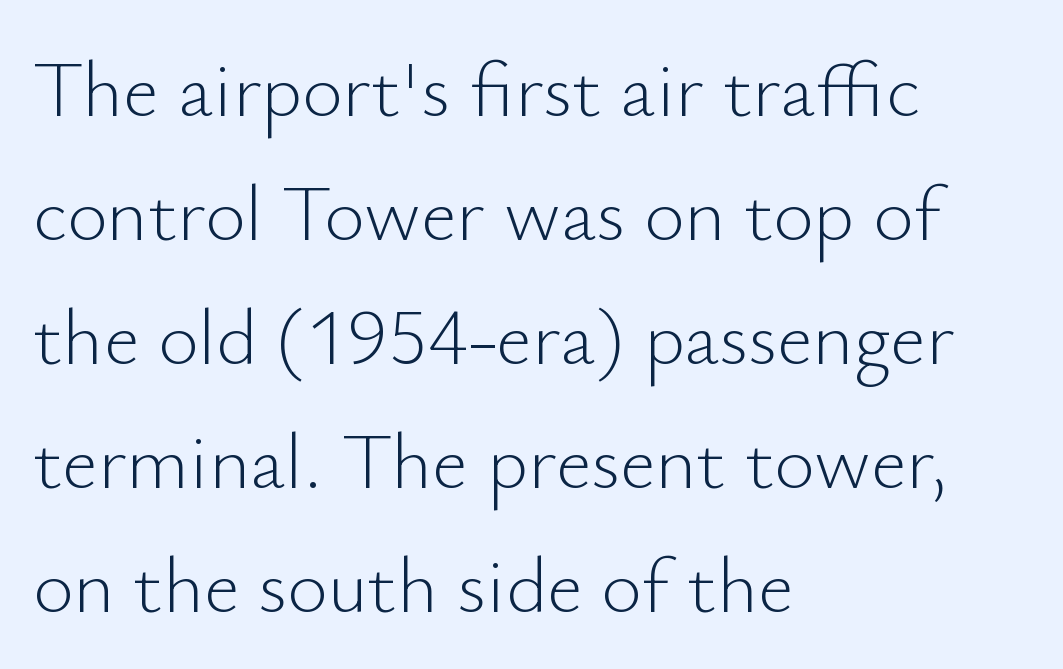
The image shows 78 px light sans-serif type, upright; set left-aligned, normal line spacing (1.59x), normal letter spacing, not underlined; low stroke contrast and a small x-height.
